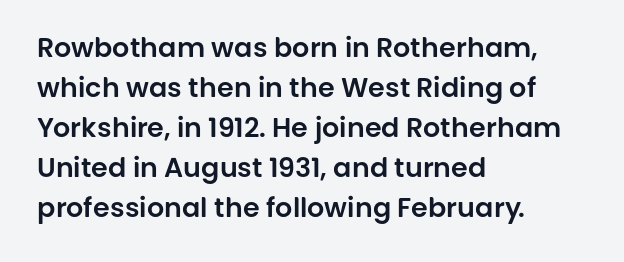
Regular leading. The zone under the glyphs is completely vacant. Italic? Not at all — the glyphs are vertical. A typesetter would call this zero additional tracking. Leftover space on each line is placed entirely after the last word.
